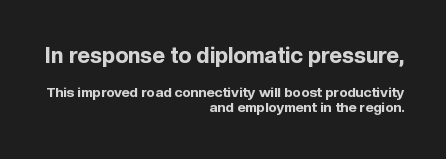
{"italic": "no", "bold": "yes", "underline": "no", "align": "right", "line_spacing": "tight", "line_spacing_ratio": 1.07, "letter_spacing": "normal", "letter_spacing_em": 0.0, "larger_block": "first", "size_ratio": 1.57, "glyph_px": 22}
